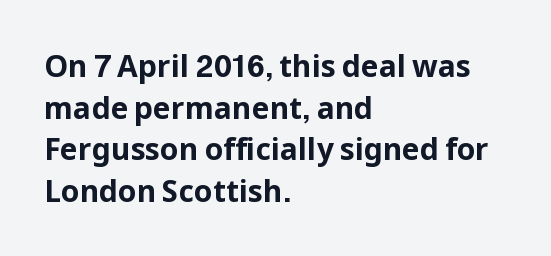
Just letters on the line, the space beneath them empty. Notice how descenders clear the ascenders below comfortably — that's standard leading. Nobody touched the tracking dial on this one. If you drew a line through each stem, it would be perfectly vertical. Serifs: no, the terminals of the letterforms are clean.
